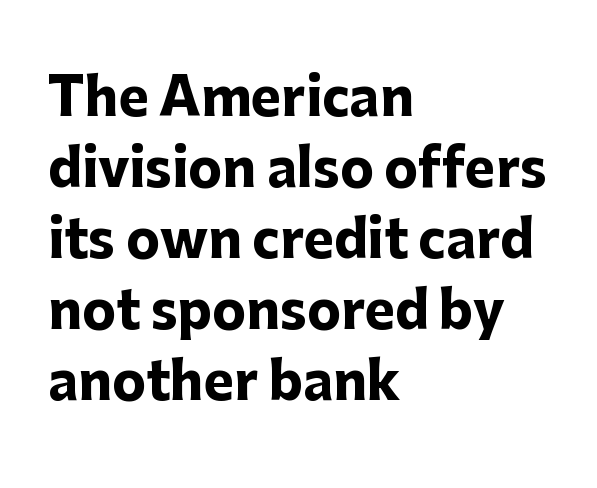
{"serif": "no", "italic": "no", "bold": "yes", "weight": "heavy", "width": "normal", "stroke_contrast": "low", "x_height": "medium", "monospaced": "no", "underline": "no", "align": "left", "line_spacing": "normal", "line_spacing_ratio": 1.39, "letter_spacing": "normal", "letter_spacing_em": 0.0, "glyph_px": 51}
